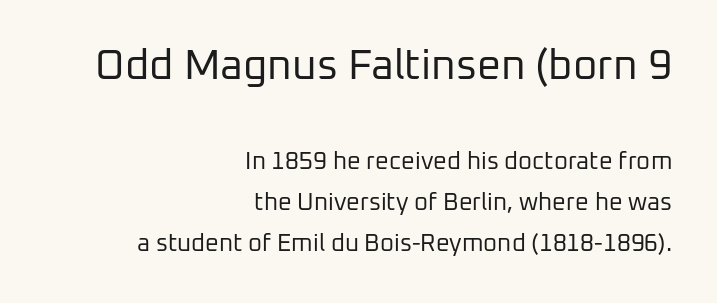
The font sits on the lighter half of the weight spectrum, regular included. The letters carry no serifs — their stems end cleanly without finishing strokes. Which of the two is more prominent by size? The first, at the top. Check under the words: just untouched page. Short and long lines alike share a common ending point at right. This is the regular roman posture of the typeface.
